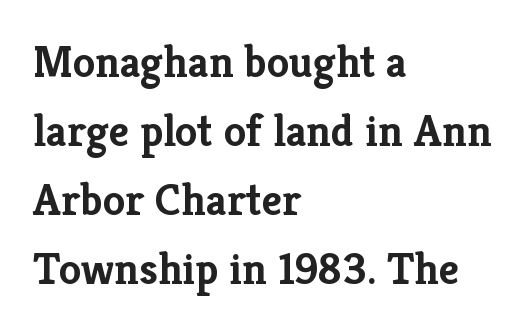
{"serif": "yes", "italic": "no", "bold": "yes", "weight": "semibold", "width": "normal", "stroke_contrast": "low", "x_height": "medium", "monospaced": "no", "underline": "no", "align": "left", "line_spacing": "normal", "line_spacing_ratio": 1.53, "letter_spacing": "normal", "letter_spacing_em": 0.0, "glyph_px": 45}
